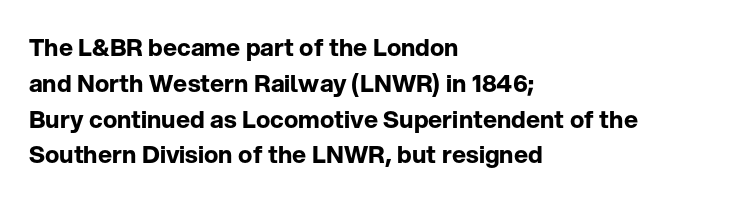
Q: Is the text bold? A: Yes.
Q: Is the text italic (slanted)? A: No, it is upright.
Q: Is the text underlined? A: No.
Q: How is the paragraph aligned? A: Left-aligned.
Q: Is the spacing between letters normal or unusually wide? A: Normal.
Q: Is the spacing between lines tight, normal or loose? A: Normal.
